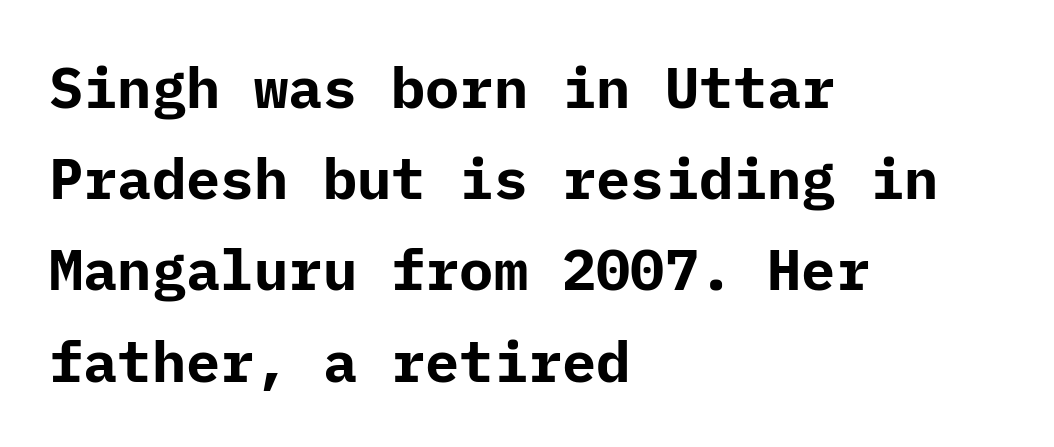
Q: Is the text bold? A: Yes.
Q: Is the text italic (slanted)? A: No, it is upright.
Q: Is the typeface a serif or a sans-serif typeface? A: Sans-serif.
Q: Is the text underlined? A: No.
Q: How is the paragraph aligned? A: Left-aligned.
Q: Is the spacing between letters normal or unusually wide? A: Normal.
Q: Is the spacing between lines tight, normal or loose? A: Normal.
Q: Width (condensed, normal, or wide)? A: Normal.
Q: Stroke contrast? A: Low.
Q: x-height? A: Medium.
